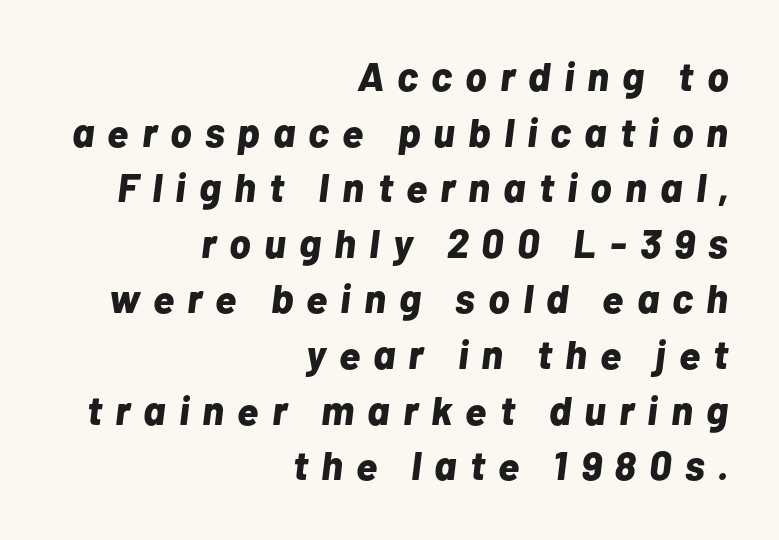
These words are printed bold, with thick strokes throughout. Regarding leading, the lines here are spaced in the standard way. A typesetter would call this heavily tracked-out type. Note the varied advance widths — an 'i' is clearly narrower than an 'm'. Letters rest on an invisible, unmarked baseline. The ragged edge is on the left, which tells us the setting is flush right.
